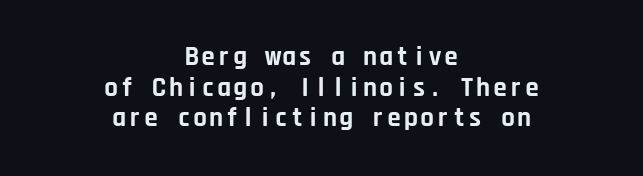
On the weight axis this lands at bold, roughly 700. A clean baseline with only descenders dipping below it. Do the letters lean? They stand straight. The paragraph shown floats in the horizontal middle.
